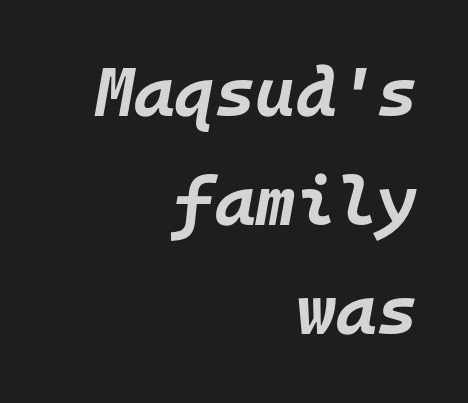
{"italic": "yes", "lean": "right", "slant_degrees": 10, "bold": "yes", "weight": "bold", "width": "normal", "stroke_contrast": "low", "x_height": "large", "monospaced": "yes", "underline": "no", "align": "right", "line_spacing": "normal", "line_spacing_ratio": 1.58, "letter_spacing": "normal", "letter_spacing_em": 0.0, "glyph_px": 69}
